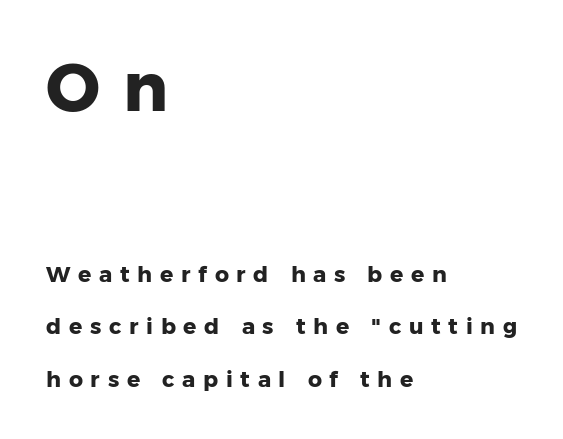
{"serif": "no", "italic": "no", "bold": "yes", "weight": "heavy", "width": "normal", "stroke_contrast": "low", "x_height": "medium", "monospaced": "no", "underline": "no", "align": "left", "line_spacing": "loose", "line_spacing_ratio": 2.39, "letter_spacing": "wide", "letter_spacing_em": 0.35, "larger_block": "first", "size_ratio": 3.05, "glyph_px": 67}
